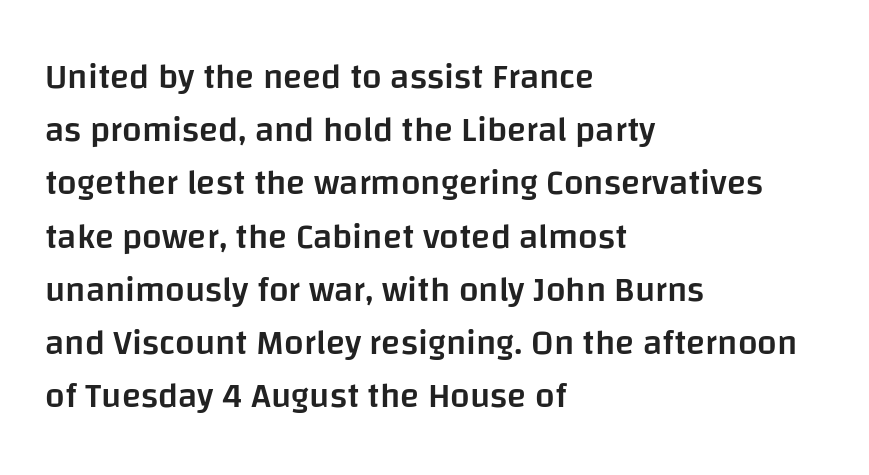
Q: Is the text bold? A: Semi-bold.
Q: Is the text italic (slanted)? A: No, it is upright.
Q: Is the typeface a serif or a sans-serif typeface? A: Sans-serif.
Q: Is the text underlined? A: No.
Q: How is the paragraph aligned? A: Left-aligned.
Q: Is the spacing between letters normal or unusually wide? A: Normal.
Q: Is the spacing between lines tight, normal or loose? A: Normal.
Q: Width (condensed, normal, or wide)? A: Normal.
Q: Stroke contrast? A: Low.
Q: x-height? A: Large.
Q: Monospaced? A: No.
